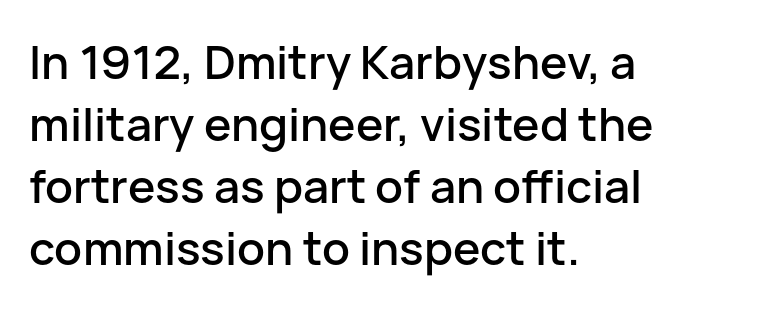
{"serif": "no", "italic": "no", "width": "normal", "stroke_contrast": "low", "x_height": "medium", "monospaced": "no", "underline": "no", "align": "left", "line_spacing": "normal", "line_spacing_ratio": 1.35, "letter_spacing": "normal", "letter_spacing_em": 0.0, "glyph_px": 46}
